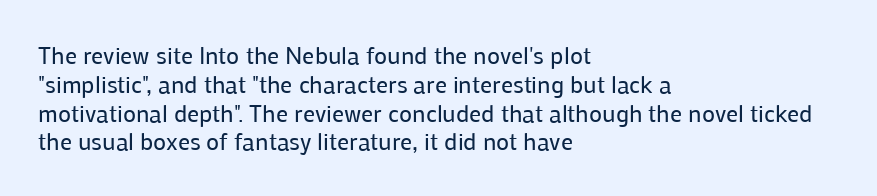
Horizontal alignment here is leftward, the default for most running prose. Is the stroke heavy? The answer is a plain regular-or-lighter. Posture: upright roman. The baseline area is clear. Between one letter and the next there's only the usual sliver of space.
